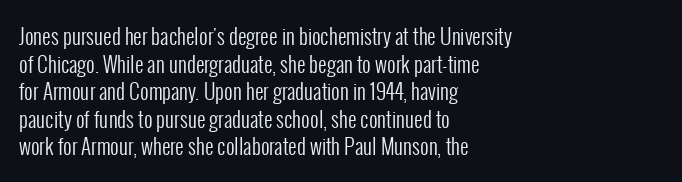
Q: Is the text bold? A: No.
Q: Is the text italic (slanted)? A: No, it is upright.
Q: Is the text underlined? A: No.
Q: How is the paragraph aligned? A: Left-aligned.
Q: Is the spacing between letters normal or unusually wide? A: Normal.
Q: Is the spacing between lines tight, normal or loose? A: Normal.
